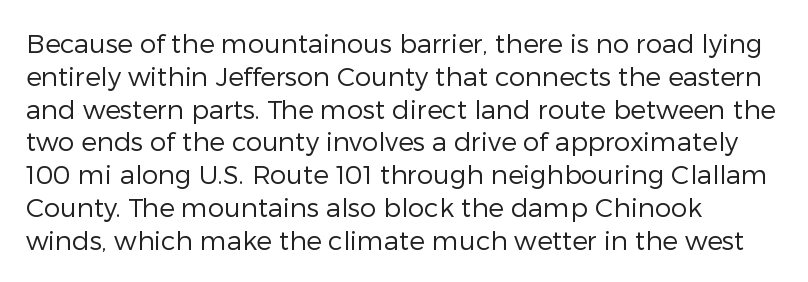
Q: Is the text bold? A: No.
Q: Is the text italic (slanted)? A: No, it is upright.
Q: Is the text underlined? A: No.
Q: How is the paragraph aligned? A: Left-aligned.
Q: Is the spacing between letters normal or unusually wide? A: Normal.
Q: Is the spacing between lines tight, normal or loose? A: Normal.
